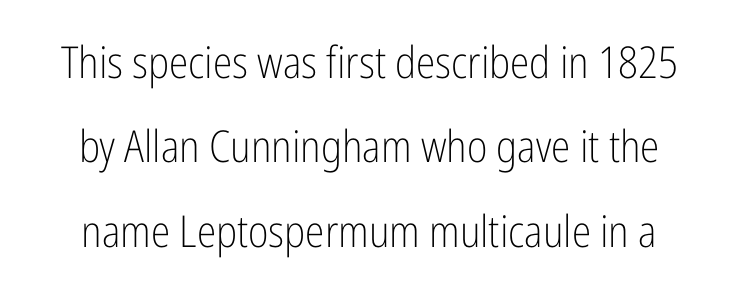
Honestly, the letter spacing is just normal — you wouldn't notice it. Line spacing here is loose. Vertical stems look standard width or narrower in stroke. Character widths vary here, with narrow letters taking less room than wide ones.
